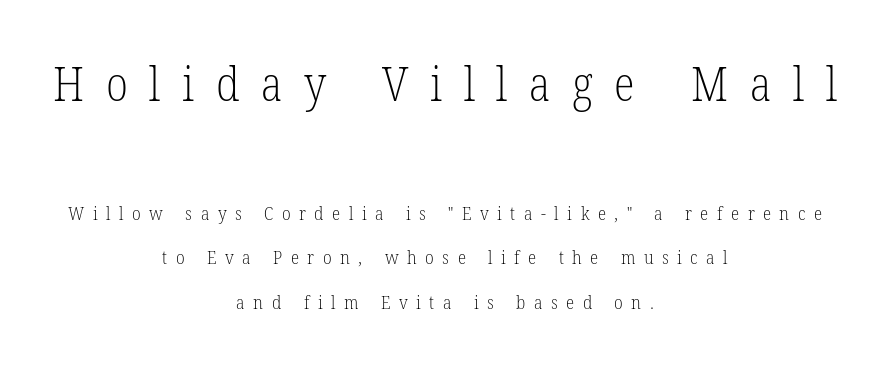
The image shows 48 px light, condensed serif type, upright; set centered, loose line spacing (2.34x), unusually wide letter spacing (+0.45 em), not underlined; the first (top) block is 2.53x larger; low stroke contrast and a medium x-height.
